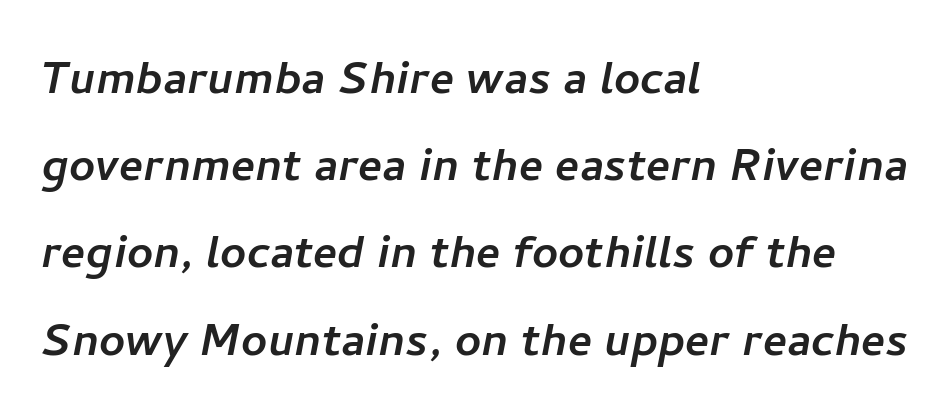
{"serif": "no", "width": "normal", "stroke_contrast": "low", "x_height": "medium", "monospaced": "no", "underline": "no", "align": "left", "line_spacing": "normal", "line_spacing_ratio": 1.53, "letter_spacing": "normal", "letter_spacing_em": 0.0, "glyph_px": 57}
